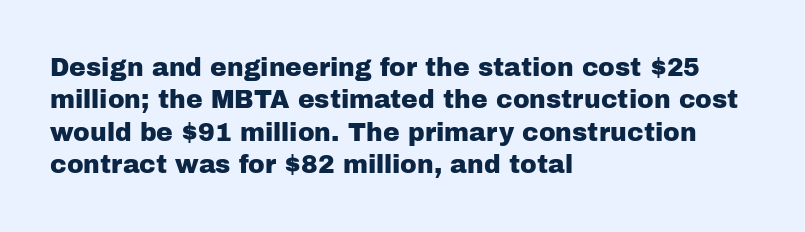
{"italic": "no", "underline": "no", "align": "left", "line_spacing": "normal", "line_spacing_ratio": 1.3, "letter_spacing": "normal", "letter_spacing_em": 0.0, "glyph_px": 25}
